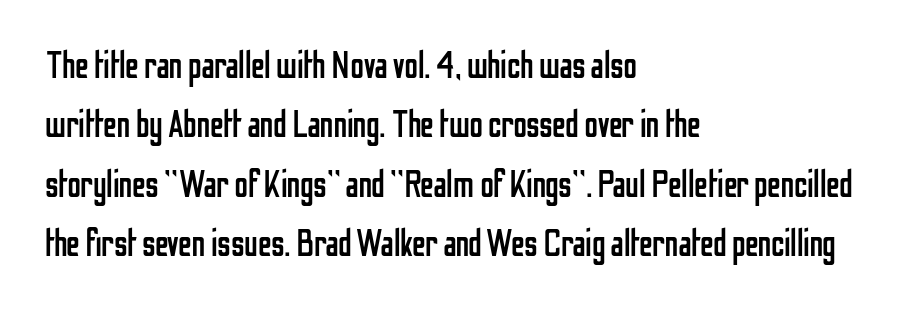
{"serif": "no", "italic": "no", "bold": "no", "weight": "regular", "width": "condensed", "stroke_contrast": "low", "x_height": "medium", "monospaced": "no", "underline": "no", "align": "left", "line_spacing": "normal", "line_spacing_ratio": 1.56, "letter_spacing": "normal", "letter_spacing_em": 0.0, "glyph_px": 38}
